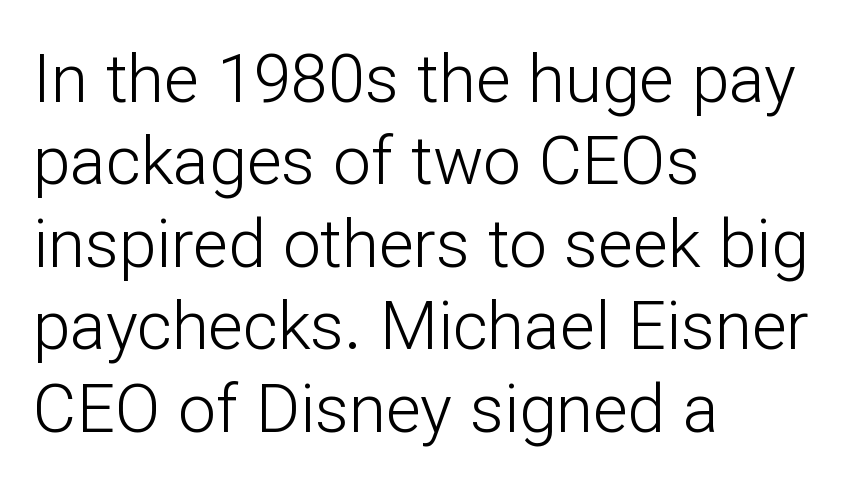
{"serif": "no", "italic": "no", "bold": "no", "weight": "light", "width": "normal", "stroke_contrast": "low", "x_height": "medium", "monospaced": "no", "underline": "no", "align": "left", "line_spacing_ratio": 1.23, "letter_spacing": "normal", "letter_spacing_em": 0.0, "glyph_px": 67}
